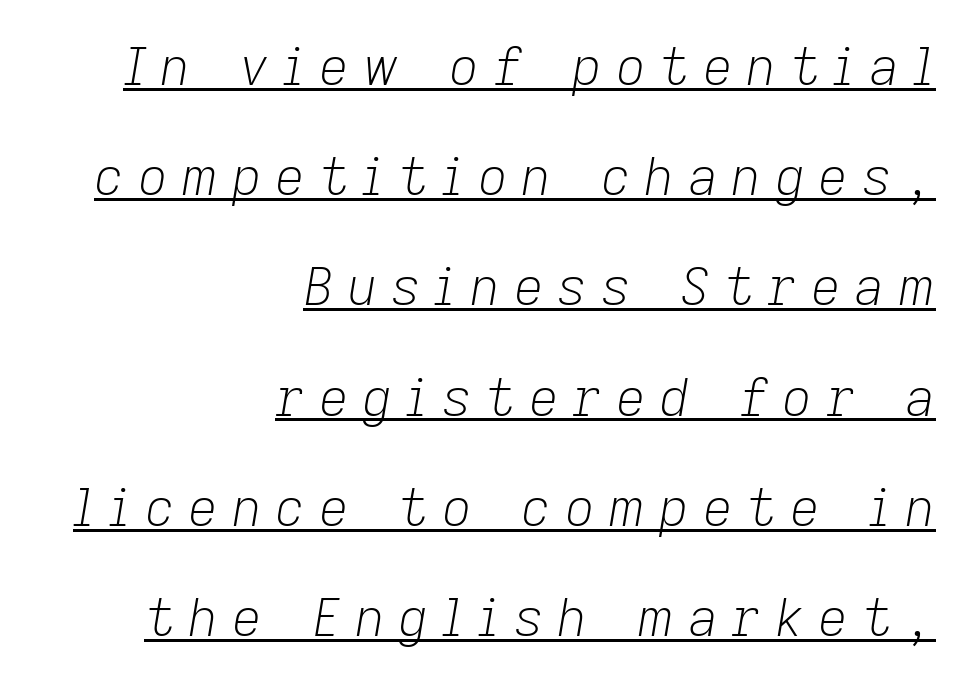
Is this a heavy cut? Hardly; it is regular or lighter. Substantial extra tracking has been applied to these lines. The rag falls on the left side of this text block. Italic: yes, the glyphs are oblique. The letters advance in unequal steps, a hallmark of proportional type.
